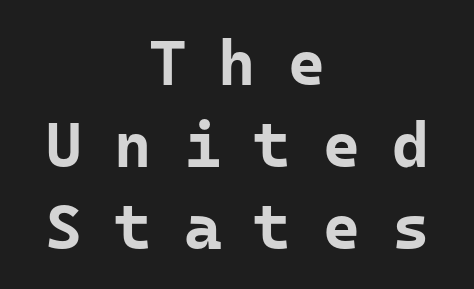
The image shows 64 px bold sans-serif type, upright; set centered, normal line spacing (1.28x), unusually wide letter spacing (+0.5 em), not underlined; low stroke contrast and a medium x-height.
